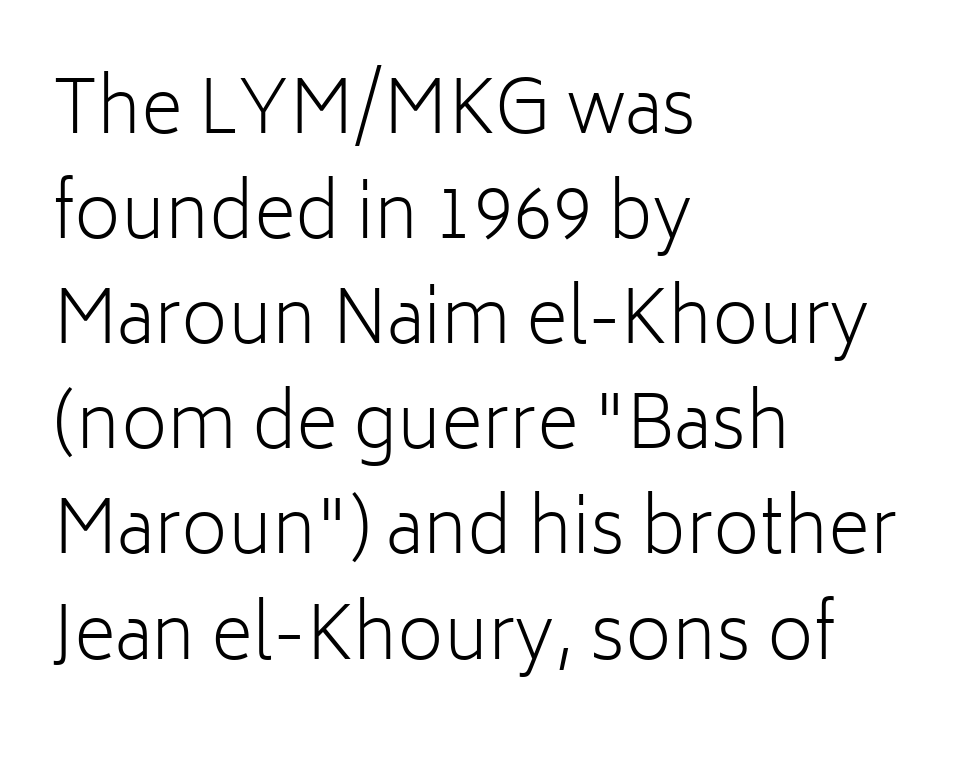
Compared with typical body copy, the letter spacing here is the same. The letters advance in unequal steps, a hallmark of proportional type. The paragraph has a hard left edge and a soft right edge. Bare-footed words on every line. Typographically, this falls in the sans-serif category.
